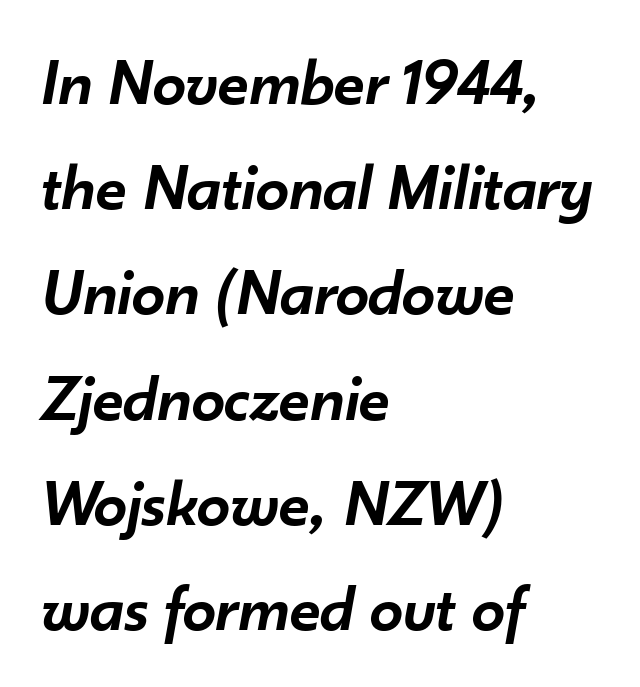
The image shows 67 px semibold type, italic (leaning right); set left-aligned, normal line spacing (1.57x), normal letter spacing, not underlined; low stroke contrast and a small x-height.
